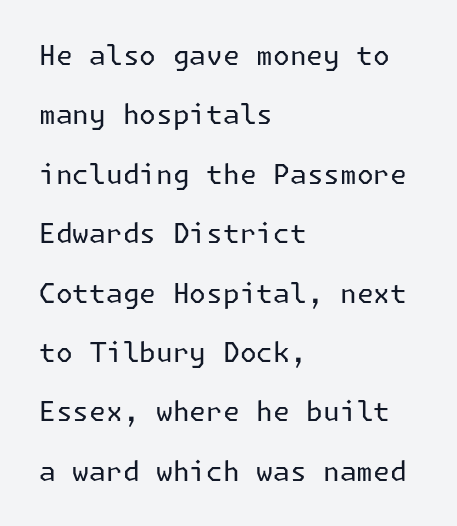
The letterforms sit shoulder to shoulder at normal distance. A light-to-regular cut is what we see here. Each row of text sits above clean, open space. The vertical gap from one line to the next is large. Notice how the stems are strictly vertical — no italics here. The ragged edge is on the right, which tells us the setting is flush left.
